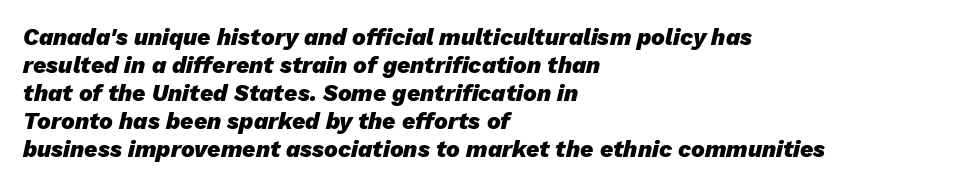
The image shows 23 px bold type, italic (leaning right); set left-aligned, line spacing 1.22x, normal letter spacing, not underlined.
